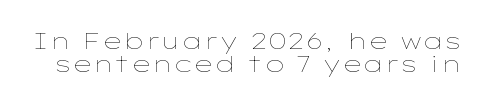
Q: Is the text bold? A: No.
Q: Is the text italic (slanted)? A: No, it is upright.
Q: Is the text underlined? A: No.
Q: Is the spacing between letters normal or unusually wide? A: Normal.
Q: Is the spacing between lines tight, normal or loose? A: Tight.
